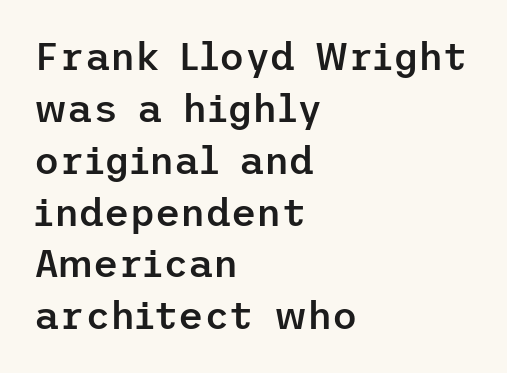
Q: Is the text bold? A: Semi-bold.
Q: Is the text italic (slanted)? A: No, it is upright.
Q: Is the typeface a serif or a sans-serif typeface? A: Sans-serif.
Q: Is the text underlined? A: No.
Q: How is the paragraph aligned? A: Left-aligned.
Q: Is the spacing between letters normal or unusually wide? A: Normal.
Q: Is the spacing between lines tight, normal or loose? A: Normal.
Q: Width (condensed, normal, or wide)? A: Normal.
Q: Stroke contrast? A: Low.
Q: x-height? A: Medium.
